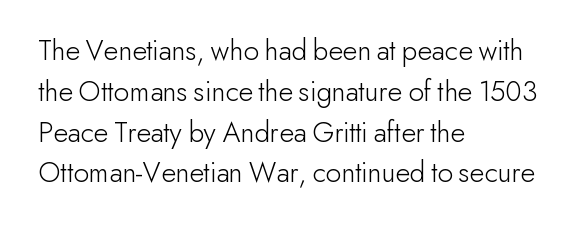
The image shows 30 px light sans-serif type, upright; set left-aligned, normal line spacing (1.36x), normal letter spacing, not underlined; low stroke contrast and a small x-height.
